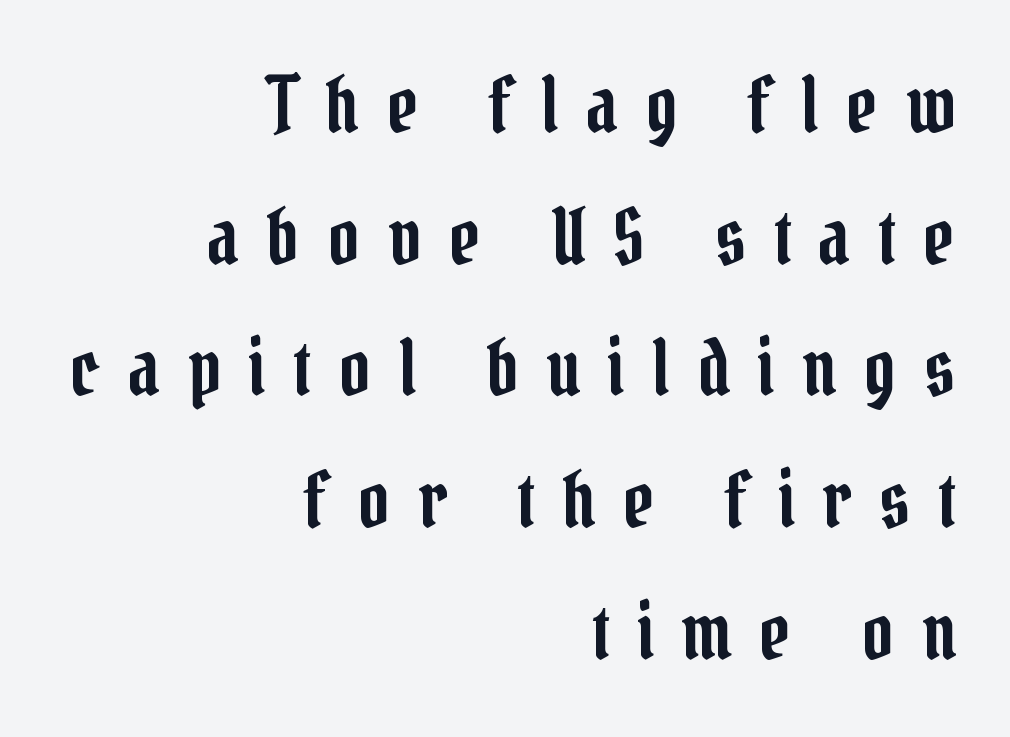
It's the straight-up-and-down kind of type. This rendering uses right alignment, leaving the left contour irregular. The baseline area is clear. The letters advance in unequal steps, a hallmark of proportional type. Little horizontal feet cap the strokes, marking this as serif type.
